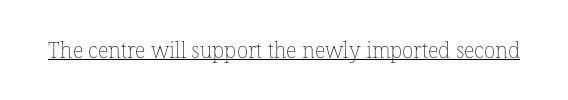
Q: Is the text bold? A: No.
Q: Is the text italic (slanted)? A: No, it is upright.
Q: Is the text underlined? A: Yes.
Q: Is the spacing between letters normal or unusually wide? A: Normal.
